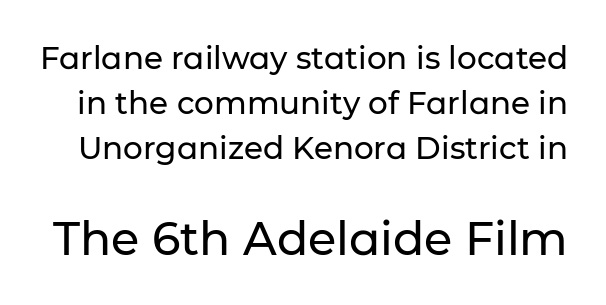
Two sizes are in play, and the larger belongs to the second block. Proportional: the letters do not fall into vertical columns. The face used here is rendered with its standard letterfit. Regarding serifs, this sample does without them.
